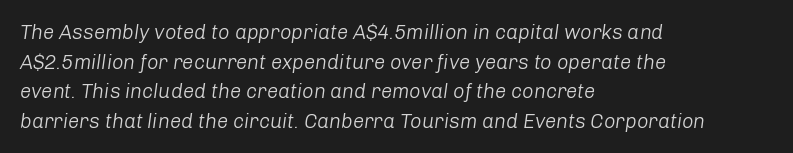
The image shows 20 px text type, italic (leaning right); set left-aligned, normal line spacing (1.48x), normal letter spacing, not underlined.
